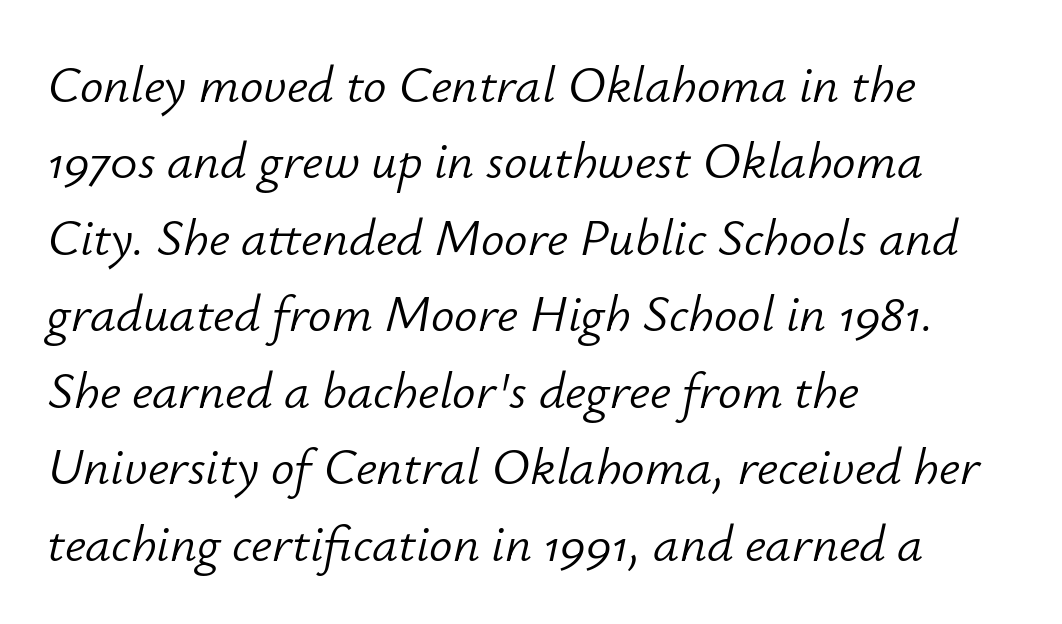
Q: Is the text bold? A: No.
Q: Is the text italic (slanted)? A: Yes, it leans right by about 12 degrees.
Q: Is the text underlined? A: No.
Q: How is the paragraph aligned? A: Left-aligned.
Q: Is the spacing between letters normal or unusually wide? A: Normal.
Q: Is the spacing between lines tight, normal or loose? A: Normal.
Q: Width (condensed, normal, or wide)? A: Normal.
Q: Stroke contrast? A: Low.
Q: x-height? A: Small.
Q: Monospaced? A: No.
